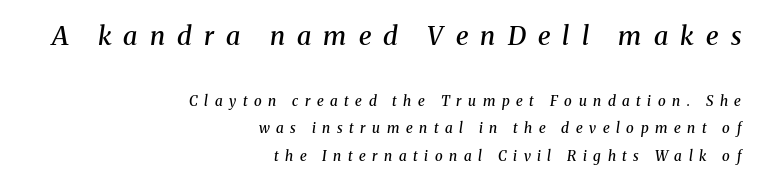
Q: Is the text bold? A: Semi-bold.
Q: Is the text italic (slanted)? A: Yes, it leans right by about 8 degrees.
Q: Is the text underlined? A: No.
Q: How is the paragraph aligned? A: Right-aligned.
Q: Is the spacing between letters normal or unusually wide? A: Unusually wide.
Q: Is the spacing between lines tight, normal or loose? A: Loose.
Q: Which block of text is set in a larger size, the first (top) or the second (bottom)? A: The first (top) one.
